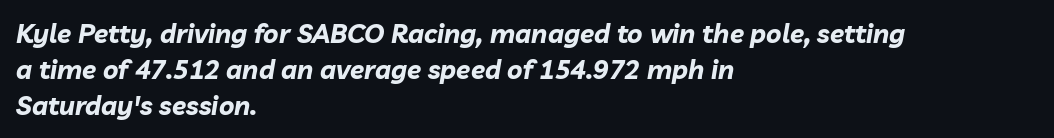
The image shows 26 px bold type, italic (leaning right); set left-aligned, normal line spacing (1.38x), normal letter spacing, not underlined.
